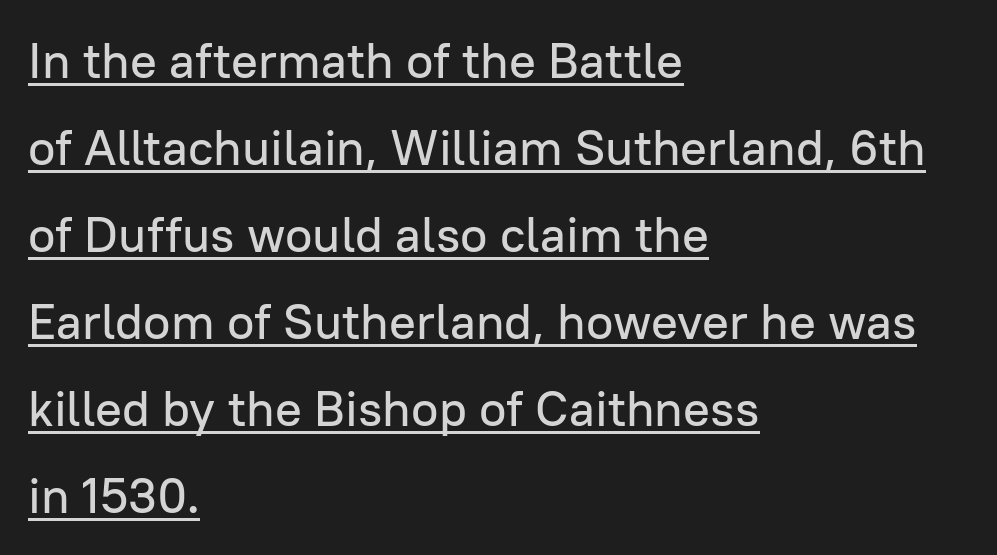
Q: Is the text italic (slanted)? A: No, it is upright.
Q: Is the typeface a serif or a sans-serif typeface? A: Sans-serif.
Q: Is the text underlined? A: Yes.
Q: How is the paragraph aligned? A: Left-aligned.
Q: Is the spacing between letters normal or unusually wide? A: Normal.
Q: Width (condensed, normal, or wide)? A: Normal.
Q: Stroke contrast? A: Low.
Q: x-height? A: Medium.
Q: Monospaced? A: No.
